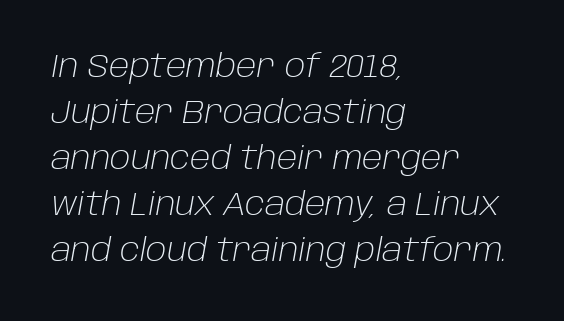
Glyph-to-glyph distance matches everyday printed text. The rendering anchors every line to the left-hand side. A clean baseline with only descenders dipping below it. No chunkiness to these letters — they're not bold. Yep, that's italic — everything's leaning. Each new line begins a customary step beneath the previous one.
